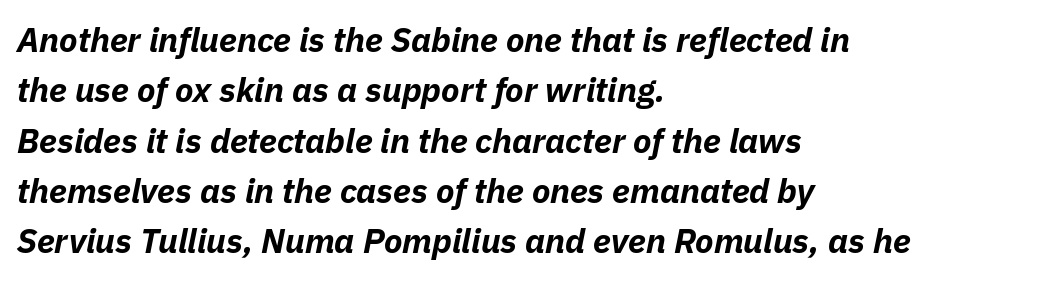
{"italic": "yes", "lean": "right", "slant_degrees": 11, "bold": "yes", "weight": "bold", "width": "normal", "stroke_contrast": "low", "x_height": "medium", "monospaced": "no", "underline": "no", "align": "left", "line_spacing": "normal", "line_spacing_ratio": 1.48, "letter_spacing": "normal", "letter_spacing_em": 0.0, "glyph_px": 34}
